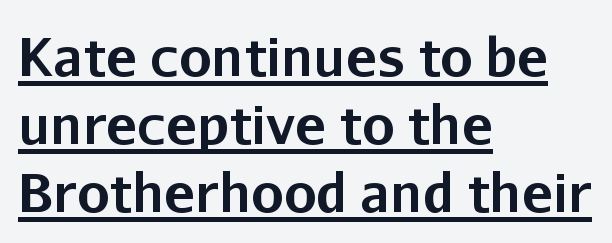
Nobody touched the tracking dial on this one. These lines are rendered in a variable-pitch font. Set as a true bold cut, around the 700 mark. The glyphs are accompanied by a horizontal stroke just below them. The type sits square on the baseline with zero lean. The rendering anchors every line to the left-hand side.
